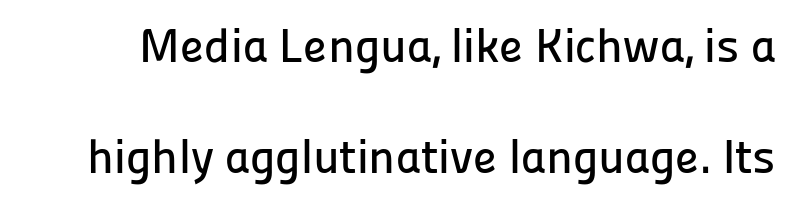
The image shows 48 px sans-serif type, upright; set loose line spacing (2.32x), normal letter spacing, not underlined; low stroke contrast and a medium x-height.
